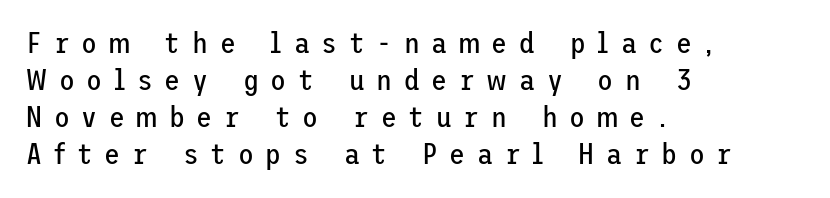
The image shows 29 px regular-weight sans-serif type, upright; set left-aligned, normal line spacing (1.28x), unusually wide letter spacing (+0.4 em), not underlined; low stroke contrast and a medium x-height.
